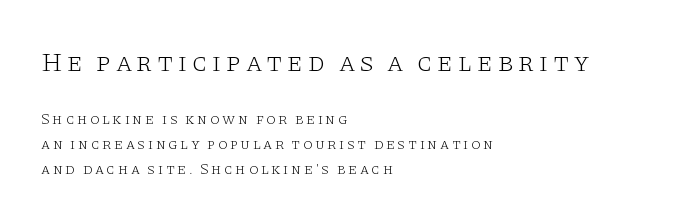
{"italic": "no", "bold": "no", "underline": "no", "align": "left", "line_spacing": "normal", "line_spacing_ratio": 1.65, "larger_block": "first", "size_ratio": 1.8, "glyph_px": 27}
